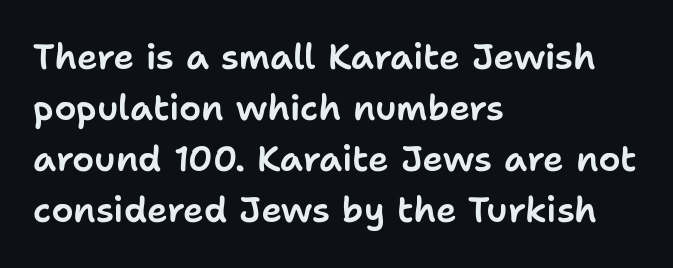
Q: Is the text italic (slanted)? A: No, it is upright.
Q: Is the typeface a serif or a sans-serif typeface? A: Sans-serif.
Q: Is the text underlined? A: No.
Q: How is the paragraph aligned? A: Left-aligned.
Q: Is the spacing between letters normal or unusually wide? A: Normal.
Q: Is the spacing between lines tight, normal or loose? A: Normal.
Q: Width (condensed, normal, or wide)? A: Normal.
Q: Stroke contrast? A: Low.
Q: x-height? A: Medium.
Q: Monospaced? A: No.
